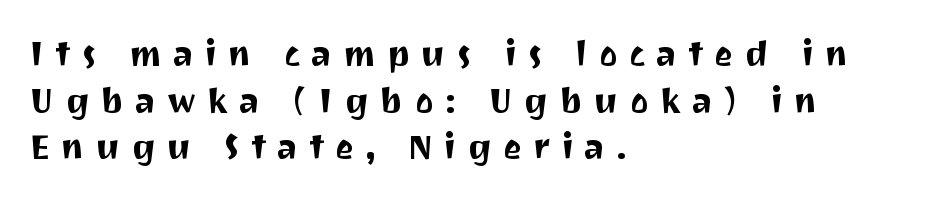
{"serif": "no", "italic": "no", "width": "normal", "stroke_contrast": "medium", "x_height": "medium", "monospaced": "no", "underline": "no", "align": "left", "line_spacing": "normal", "line_spacing_ratio": 1.33, "letter_spacing": "wide", "letter_spacing_em": 0.32, "glyph_px": 35}
